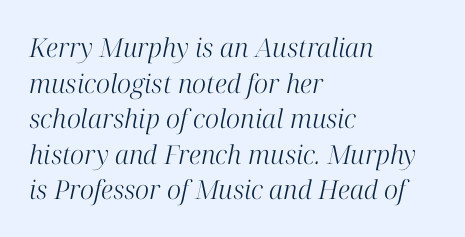
Does the leading feel generous? No, just average. Short note: letters normally spaced. The face looks like a standard text weight, possibly lighter. Short and long lines alike share a common starting point at left. A bare baseline throughout the passage.
